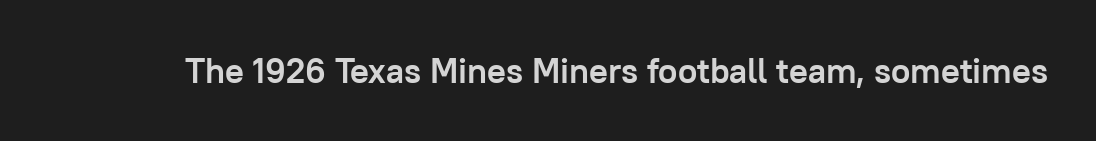
Q: Is the text bold? A: Yes.
Q: Is the text italic (slanted)? A: No, it is upright.
Q: Is the typeface a serif or a sans-serif typeface? A: Sans-serif.
Q: Is the text underlined? A: No.
Q: Is the spacing between letters normal or unusually wide? A: Normal.
Q: Width (condensed, normal, or wide)? A: Normal.
Q: Stroke contrast? A: Low.
Q: x-height? A: Medium.
Q: Monospaced? A: No.
